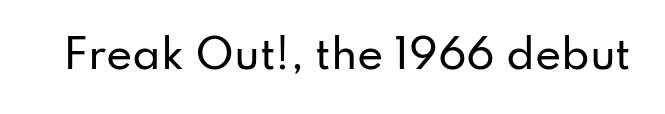
The face used here is proportionally spaced, like ordinary book or web type. The letters stand upright; this is a roman face. Nope, no serifs anywhere on these letters. Lines of text with bare space underneath. There is no visible air inserted between adjacent glyphs.
